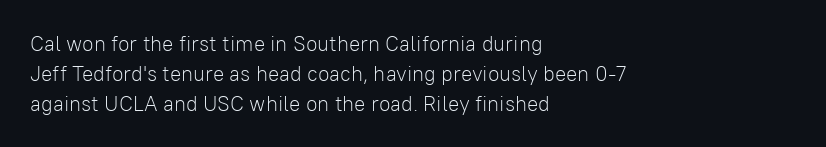
{"italic": "no", "bold": "no", "underline": "no", "align": "left", "line_spacing": "normal", "line_spacing_ratio": 1.42, "letter_spacing": "normal", "letter_spacing_em": 0.0, "glyph_px": 21}
